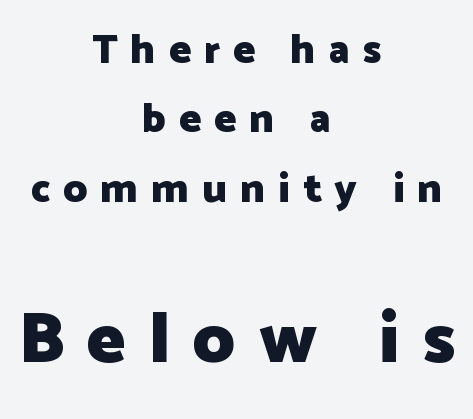
Observe the wide spacing: letters keep a clear distance from each other. Top chunk: small. Bottom chunk: large. One glance says typical: line gaps are just what's usual. The lines are quadded center.
